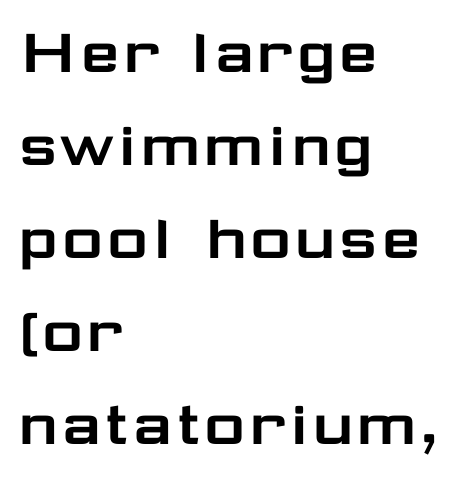
Q: Is the text italic (slanted)? A: No, it is upright.
Q: Is the typeface a serif or a sans-serif typeface? A: Sans-serif.
Q: Is the text underlined? A: No.
Q: How is the paragraph aligned? A: Left-aligned.
Q: Is the spacing between letters normal or unusually wide? A: Normal.
Q: Is the spacing between lines tight, normal or loose? A: Normal.
Q: Width (condensed, normal, or wide)? A: Wide.
Q: Stroke contrast? A: Low.
Q: x-height? A: Medium.
Q: Monospaced? A: No.
